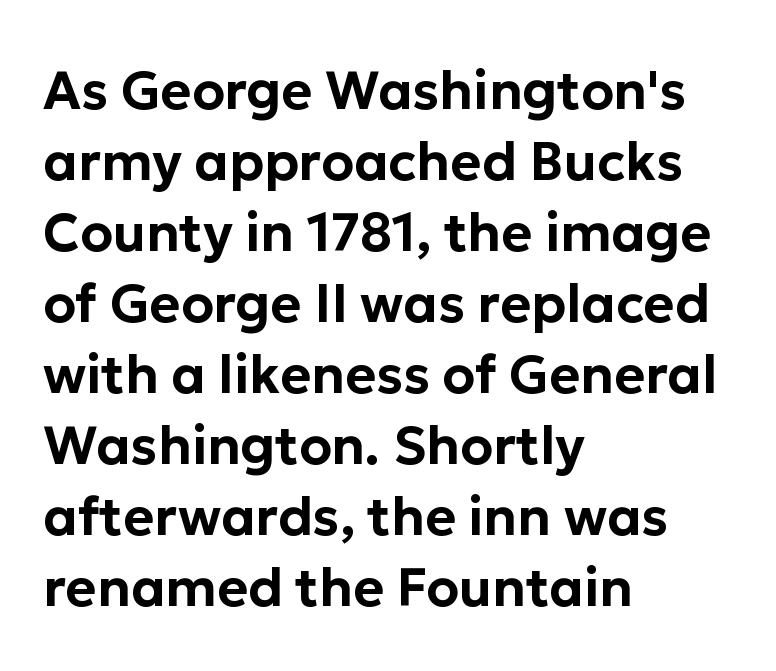
Q: Is the text italic (slanted)? A: No, it is upright.
Q: Is the typeface a serif or a sans-serif typeface? A: Sans-serif.
Q: Is the text underlined? A: No.
Q: How is the paragraph aligned? A: Left-aligned.
Q: Is the spacing between letters normal or unusually wide? A: Normal.
Q: Is the spacing between lines tight, normal or loose? A: Normal.
Q: Width (condensed, normal, or wide)? A: Normal.
Q: Stroke contrast? A: Low.
Q: x-height? A: Medium.
Q: Monospaced? A: No.
